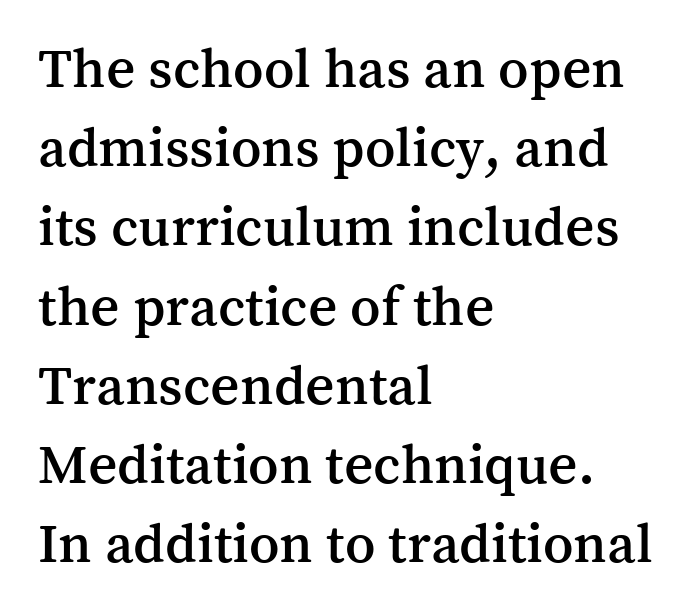
The image shows 57 px serif type, upright; set left-aligned, normal line spacing (1.39x), normal letter spacing, not underlined; medium stroke contrast and a medium x-height.
